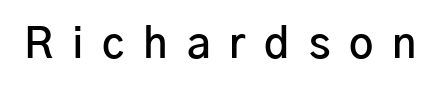
Q: Is the text bold? A: Semi-bold.
Q: Is the text italic (slanted)? A: No, it is upright.
Q: Is the typeface a serif or a sans-serif typeface? A: Sans-serif.
Q: Is the text underlined? A: No.
Q: Is the spacing between letters normal or unusually wide? A: Unusually wide.
Q: Width (condensed, normal, or wide)? A: Normal.
Q: Stroke contrast? A: Low.
Q: x-height? A: Medium.
Q: Monospaced? A: No.
